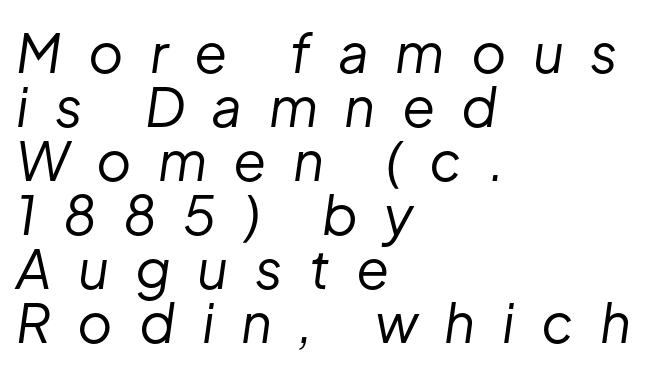
Q: Is the text bold? A: No.
Q: Is the text italic (slanted)? A: Yes, it leans right by about 8 degrees.
Q: Is the text underlined? A: No.
Q: How is the paragraph aligned? A: Left-aligned.
Q: Is the spacing between letters normal or unusually wide? A: Unusually wide.
Q: Is the spacing between lines tight, normal or loose? A: Tight.
Q: Width (condensed, normal, or wide)? A: Normal.
Q: Stroke contrast? A: Low.
Q: x-height? A: Medium.
Q: Monospaced? A: No.
